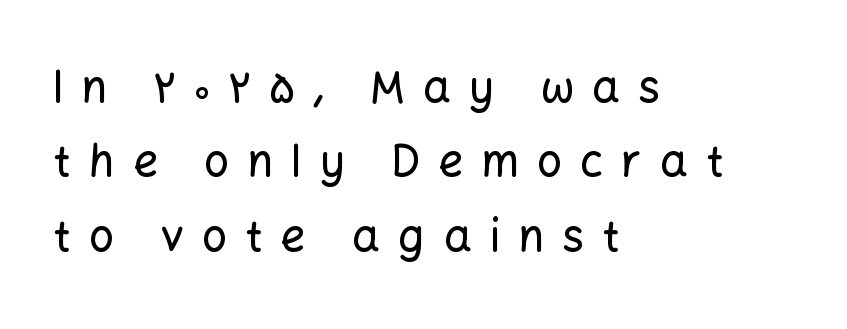
The image shows 44 px sans-serif type, upright; set left-aligned, normal line spacing (1.69x), unusually wide letter spacing (+0.41 em), not underlined; low stroke contrast and a medium x-height.
